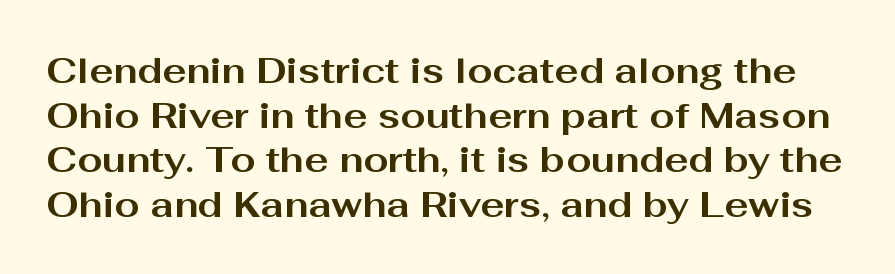
{"serif": "no", "italic": "no", "bold": "yes", "weight": "bold", "width": "wide", "stroke_contrast": "medium", "x_height": "medium", "monospaced": "no", "underline": "no", "line_spacing_ratio": 1.24, "letter_spacing": "normal", "letter_spacing_em": 0.0, "glyph_px": 36}
